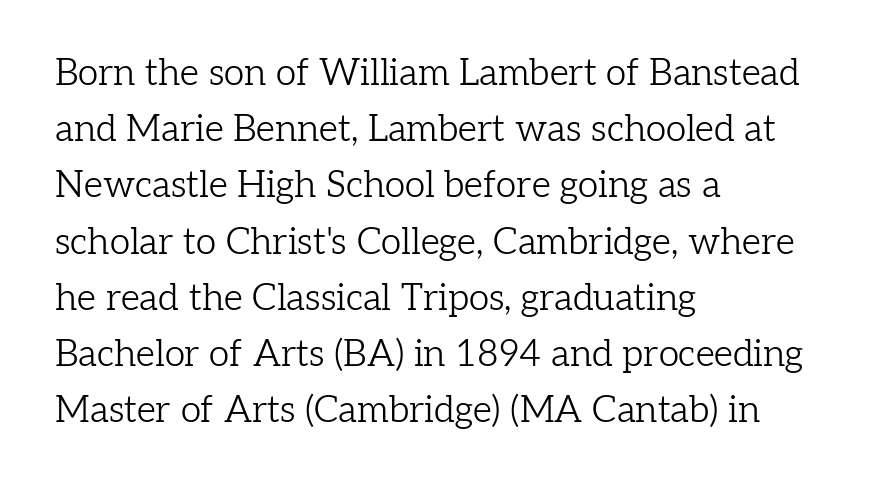
Letters rest on an invisible, unmarked baseline. Horizontally, the lines are justified to the leading edge only. This is not heavy type; no bold has been used. The letters stand straight up with perfectly vertical stems. The designer left line spacing at the default. Note: serifs present on the glyphs.
